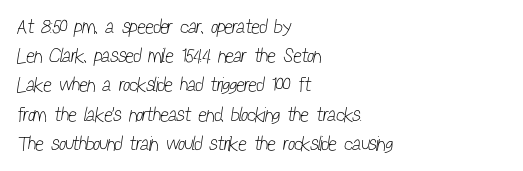
{"bold": "no", "underline": "no", "align": "left", "line_spacing": "normal", "line_spacing_ratio": 1.46, "letter_spacing": "normal", "letter_spacing_em": 0.0, "glyph_px": 20}
